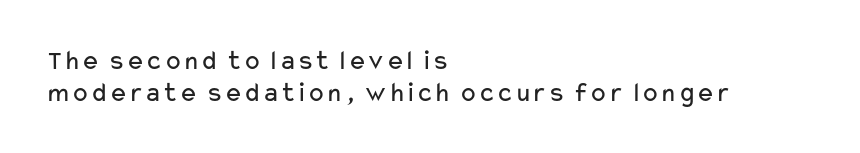
The image shows 28 px regular-weight, wide sans-serif type, upright; set left-aligned, tight line spacing (1.13x), normal letter spacing, not underlined; low stroke contrast and a medium x-height.
